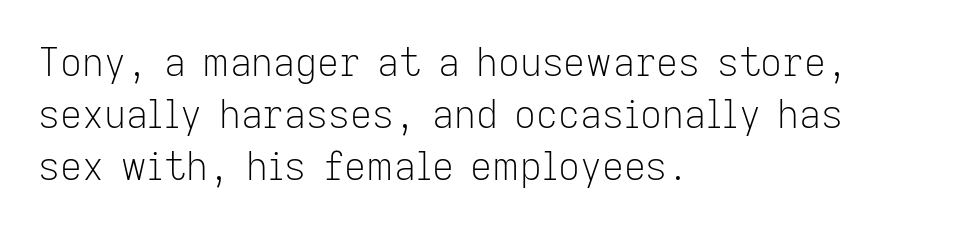
The image shows 38 px light sans-serif type, upright; set left-aligned, normal line spacing (1.37x), normal letter spacing, not underlined; low stroke contrast and a medium x-height.
